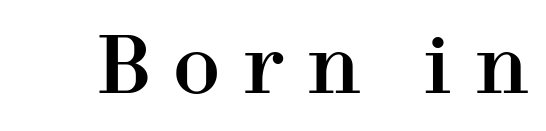
{"serif": "yes", "italic": "no", "width": "normal", "stroke_contrast": "high", "x_height": "medium", "monospaced": "no", "underline": "no", "letter_spacing": "wide", "letter_spacing_em": 0.3, "glyph_px": 78}
